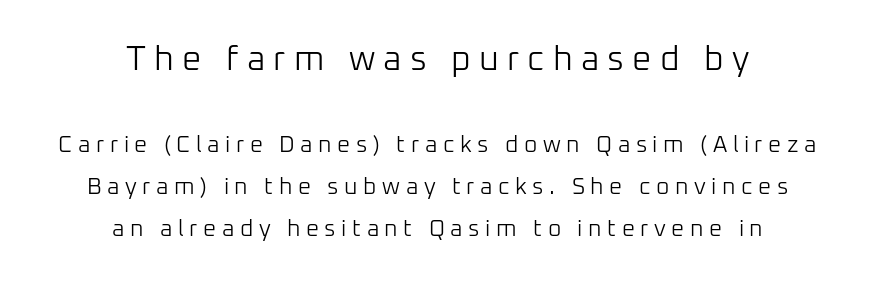
The image shows 34 px light sans-serif type, upright; set centered, line spacing 1.84x, unusually wide letter spacing (+0.24 em), not underlined; the first (top) block is 1.48x larger; low stroke contrast and a medium x-height.
